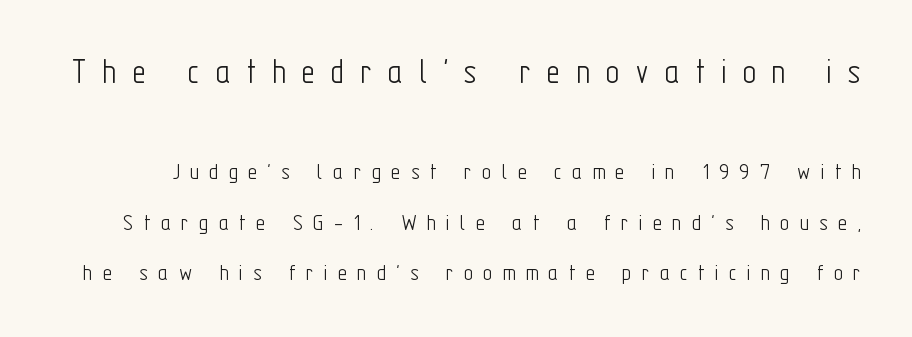
Q: Is the text bold? A: No.
Q: Is the text italic (slanted)? A: No, it is upright.
Q: Is the typeface a serif or a sans-serif typeface? A: Sans-serif.
Q: Is the text underlined? A: No.
Q: Is the spacing between letters normal or unusually wide? A: Unusually wide.
Q: Is the spacing between lines tight, normal or loose? A: Loose.
Q: Which block of text is set in a larger size, the first (top) or the second (bottom)? A: The first (top) one.
Q: Width (condensed, normal, or wide)? A: Condensed.
Q: Stroke contrast? A: Low.
Q: x-height? A: Medium.
Q: Monospaced? A: No.
